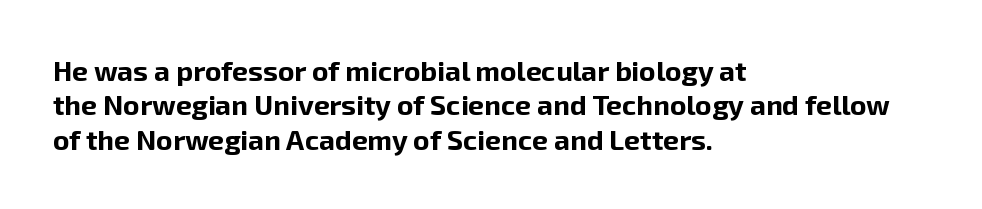
Q: Is the text bold? A: Yes.
Q: Is the text italic (slanted)? A: No, it is upright.
Q: Is the typeface a serif or a sans-serif typeface? A: Sans-serif.
Q: Is the text underlined? A: No.
Q: How is the paragraph aligned? A: Left-aligned.
Q: Is the spacing between letters normal or unusually wide? A: Normal.
Q: Width (condensed, normal, or wide)? A: Normal.
Q: Stroke contrast? A: Low.
Q: x-height? A: Medium.
Q: Monospaced? A: No.
